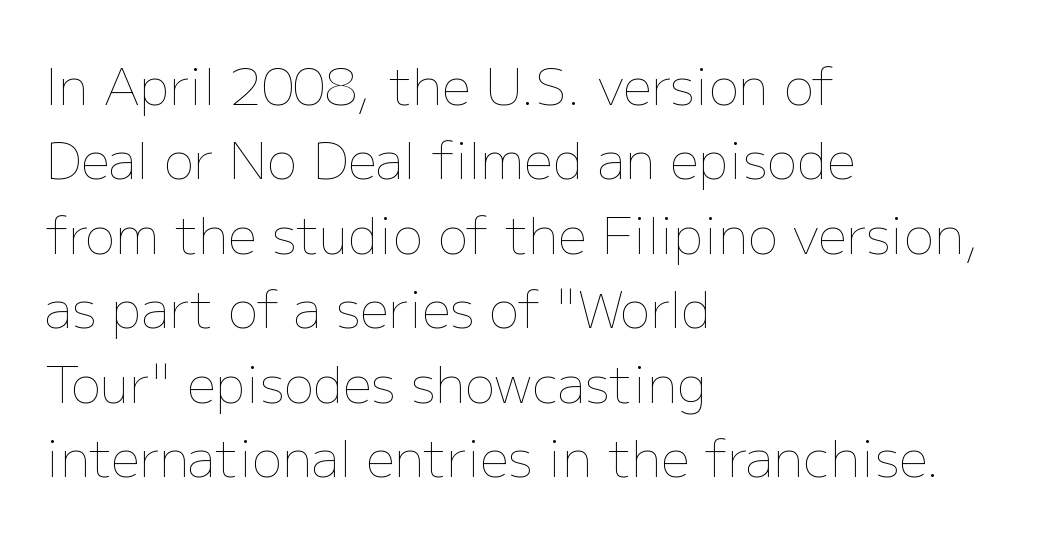
If you drew a ruler down the left edge, every line would touch it. Ink coverage per letter is moderate at most. Regarding leading, the lines here are spaced in the standard way. Plain, unruled lines of type. Tall strokes in this sample are plumb rather than angled.
